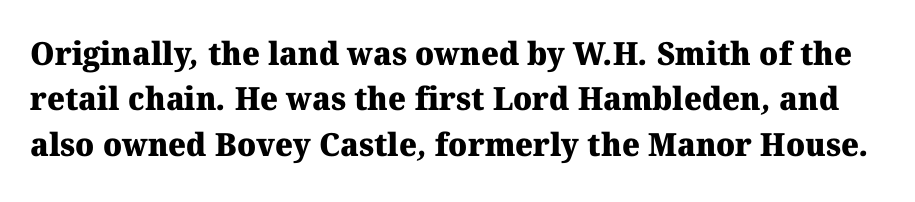
A typesetter would call this proportional, since set widths differ per character. Decoration check: the copy has no underline. The face used here is seriffed, in the tradition of book romans. Standard letterfit; no display-style spreading of the glyphs. How would I describe the line gaps? Plain and ordinary. Strong, thick strokes mark this as bold type.
